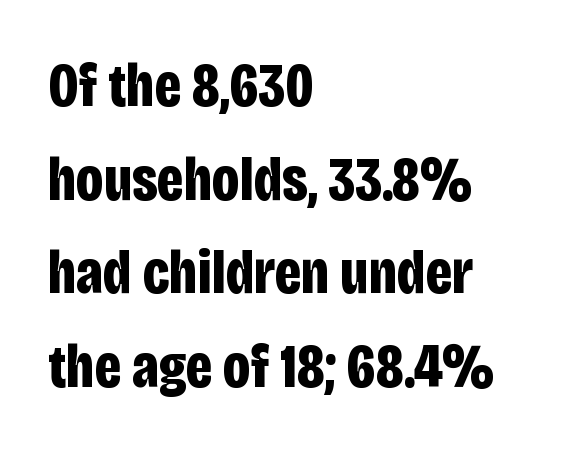
Q: Is the text bold? A: Yes.
Q: Is the text italic (slanted)? A: No, it is upright.
Q: Is the typeface a serif or a sans-serif typeface? A: Sans-serif.
Q: Is the text underlined? A: No.
Q: How is the paragraph aligned? A: Left-aligned.
Q: Is the spacing between letters normal or unusually wide? A: Normal.
Q: Is the spacing between lines tight, normal or loose? A: Normal.
Q: Width (condensed, normal, or wide)? A: Condensed.
Q: Stroke contrast? A: Low.
Q: x-height? A: Large.
Q: Monospaced? A: No.
